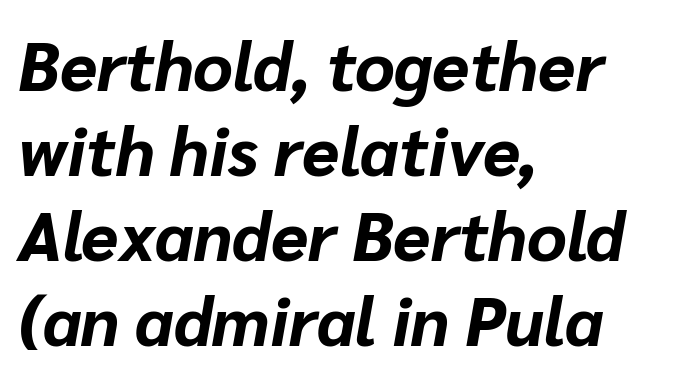
{"italic": "yes", "lean": "right", "slant_degrees": 10, "bold": "yes", "weight": "bold", "width": "normal", "stroke_contrast": "low", "x_height": "medium", "monospaced": "no", "underline": "no", "align": "left", "line_spacing": "normal", "line_spacing_ratio": 1.25, "letter_spacing": "normal", "letter_spacing_em": 0.0, "glyph_px": 68}
